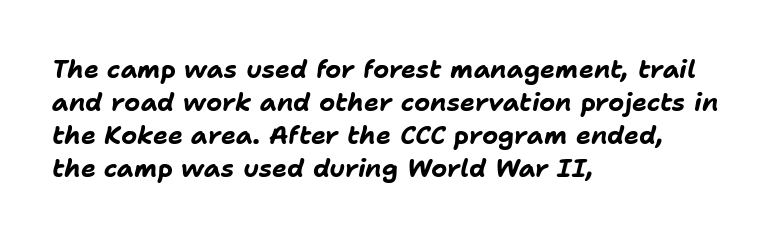
Q: Is the text bold? A: Yes.
Q: Is the text italic (slanted)? A: Yes, it leans right by about 11 degrees.
Q: Is the text underlined? A: No.
Q: How is the paragraph aligned? A: Left-aligned.
Q: Is the spacing between letters normal or unusually wide? A: Normal.
Q: Is the spacing between lines tight, normal or loose? A: Normal.
